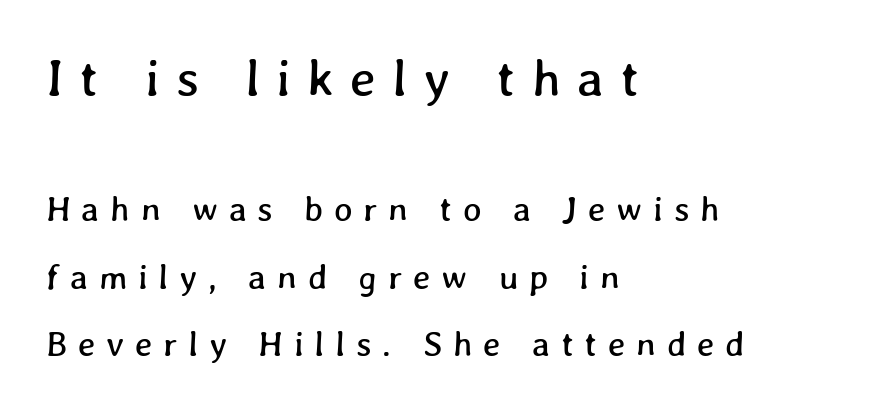
{"width": "normal", "stroke_contrast": "low", "x_height": "medium", "monospaced": "no", "underline": "no", "align": "left", "line_spacing": "loose", "line_spacing_ratio": 1.92, "letter_spacing": "wide", "letter_spacing_em": 0.31, "larger_block": "first", "size_ratio": 1.49, "glyph_px": 52}
